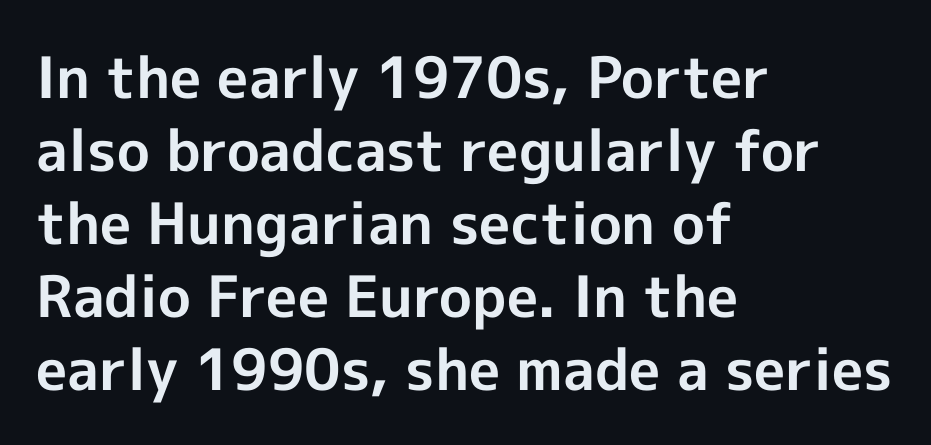
Does the weight exceed regular? Yes, all the way to bold. The glyphs are unaccompanied by any horizontal stroke below them. You can tell from the bare stems that sans-serif type was used. Ascenders rise straight up at ninety degrees. Do the characters align in a grid? No, the font is proportional. Students, note that the glyphs here touch the page at normal intervals.
